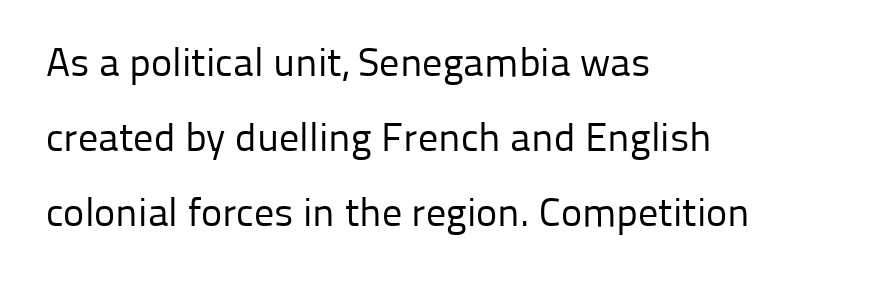
{"serif": "no", "italic": "no", "bold": "no", "weight": "regular", "width": "normal", "stroke_contrast": "low", "x_height": "medium", "monospaced": "no", "underline": "no", "align": "left", "line_spacing_ratio": 1.88, "letter_spacing": "normal", "letter_spacing_em": 0.0, "glyph_px": 40}
